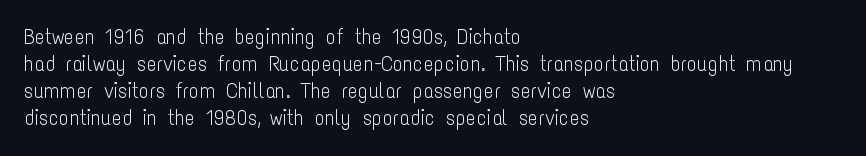
The passage shown is not underscored anywhere. Summary of vertical rhythm: regular, with standard interline spacing. The rag falls on the right side of this text block. Notice how the stems are strictly vertical — no italics here. Vertical stems look standard width or narrower in stroke.
